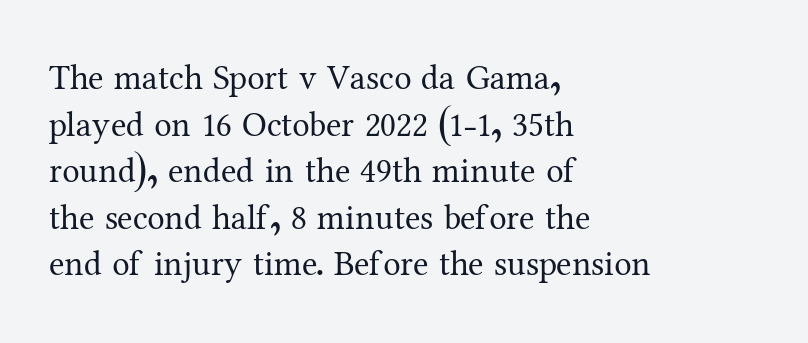
Do the characters align in a grid? No, the font is proportional. Quick note: underline off. Leading: standard. In CSS terms this would be text-align: left.
